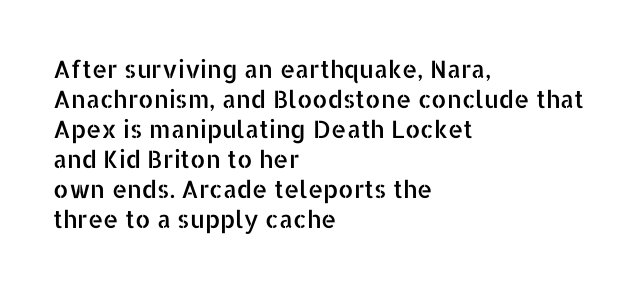
The image shows 24 px text type, upright; set left-aligned, normal line spacing (1.25x), normal letter spacing, not underlined.
